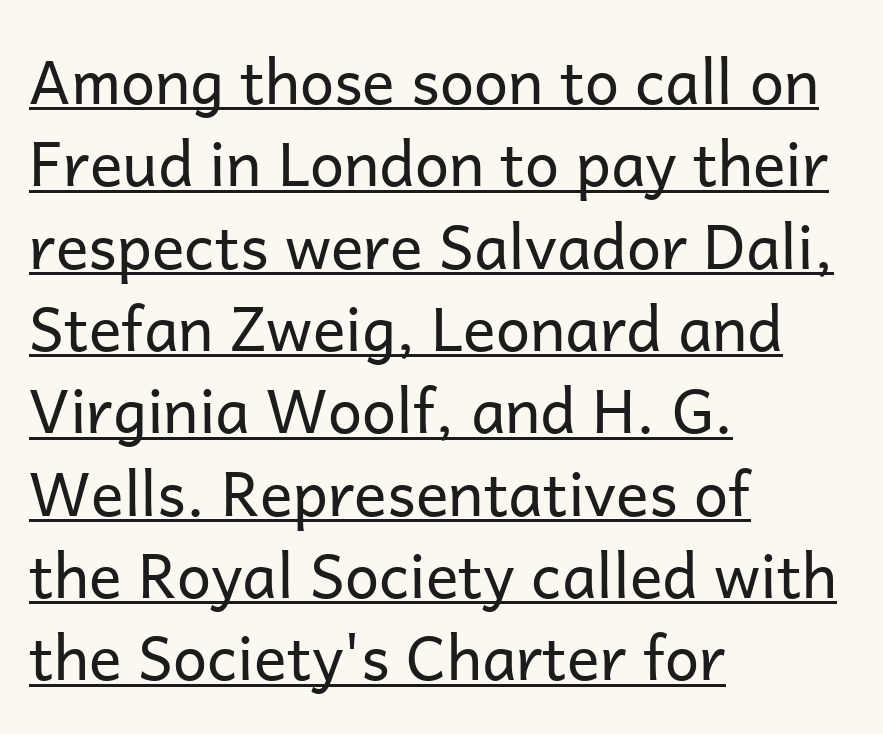
The image shows 61 px regular-weight sans-serif type, upright; set left-aligned, normal line spacing (1.35x), normal letter spacing, underlined; low stroke contrast and a medium x-height.
